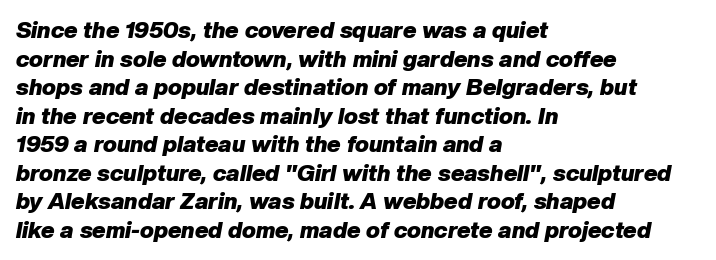
{"italic": "yes", "lean": "right", "slant_degrees": 10, "bold": "yes", "underline": "no", "align": "left", "line_spacing_ratio": 1.24, "letter_spacing": "normal", "letter_spacing_em": 0.0, "glyph_px": 23}
